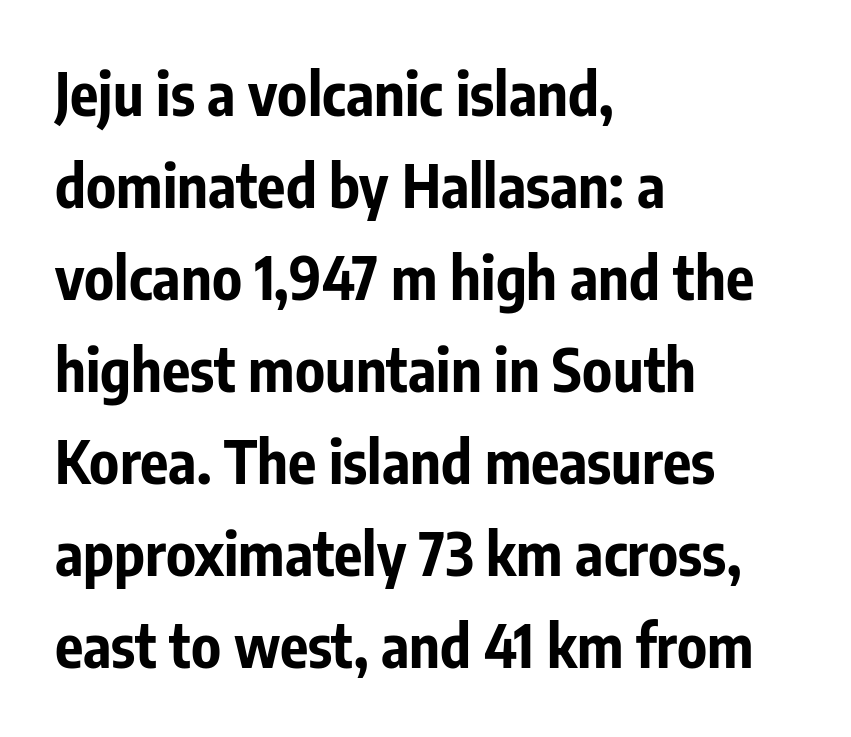
The image shows 59 px bold, condensed sans-serif type, upright; set left-aligned, normal line spacing (1.56x), normal letter spacing, not underlined; low stroke contrast and a medium x-height.
